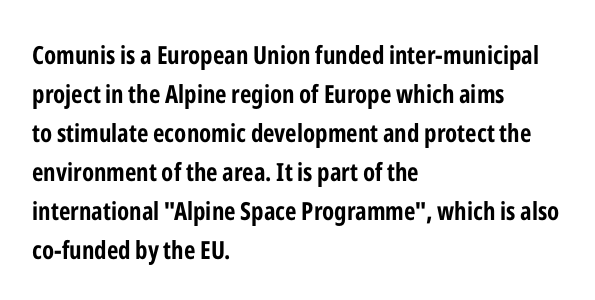
Vertical strokes here are truly vertical. In terms of letterspacing, this is plain default setting. This block has exactly the height ordinary leading produces. Pretty heavy lettering here — definitely bold.
